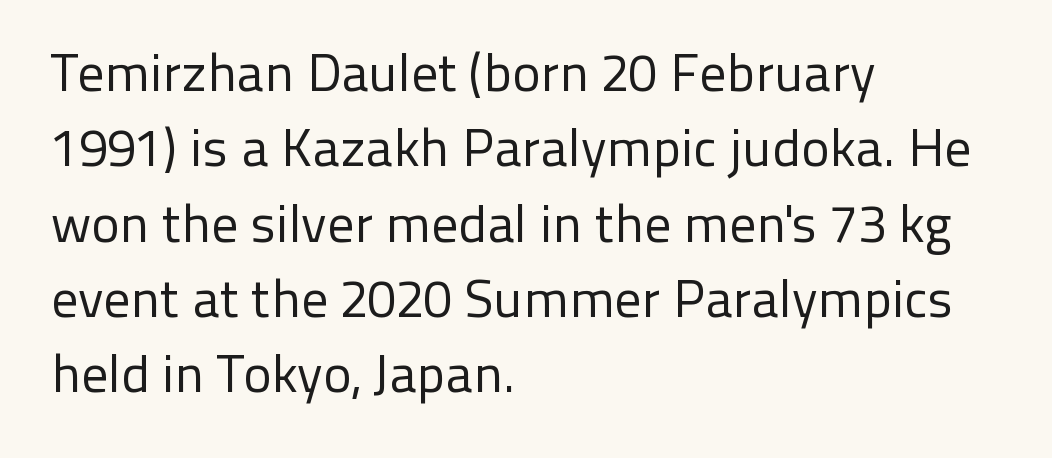
Q: Is the text bold? A: No.
Q: Is the text italic (slanted)? A: No, it is upright.
Q: Is the typeface a serif or a sans-serif typeface? A: Sans-serif.
Q: Is the text underlined? A: No.
Q: How is the paragraph aligned? A: Left-aligned.
Q: Is the spacing between letters normal or unusually wide? A: Normal.
Q: Is the spacing between lines tight, normal or loose? A: Normal.
Q: Width (condensed, normal, or wide)? A: Normal.
Q: Stroke contrast? A: Low.
Q: x-height? A: Medium.
Q: Monospaced? A: No.
